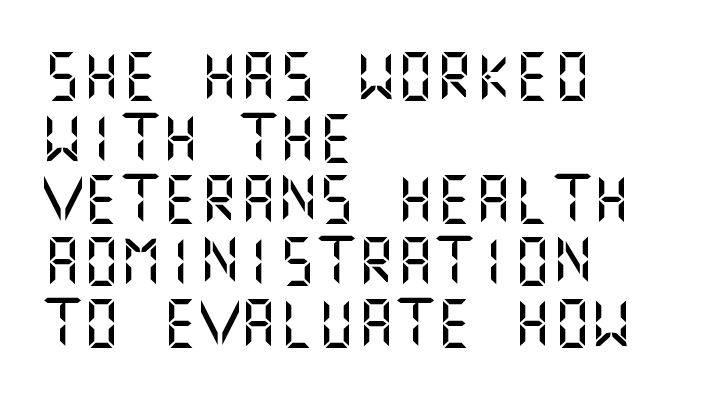
The image shows 49 px sans-serif type, upright; set left-aligned, normal line spacing (1.26x), normal letter spacing, not underlined; medium stroke contrast and a large x-height.
